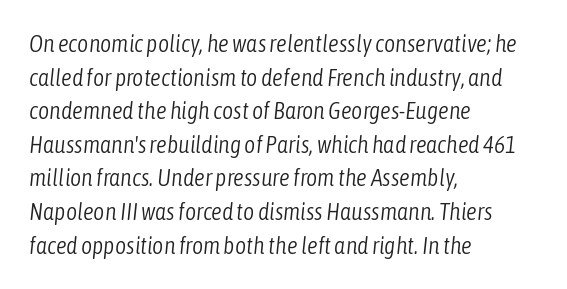
Q: Is the text bold? A: No.
Q: Is the text italic (slanted)? A: Yes, it leans right by about 6 degrees.
Q: Is the text underlined? A: No.
Q: How is the paragraph aligned? A: Left-aligned.
Q: Is the spacing between letters normal or unusually wide? A: Normal.
Q: Is the spacing between lines tight, normal or loose? A: Normal.
